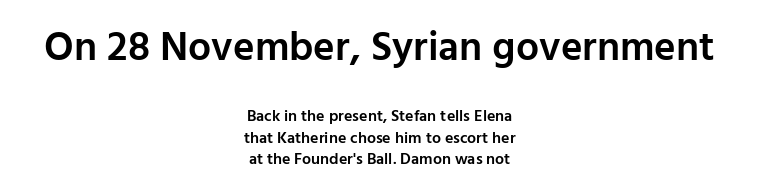
The image shows 41 px semibold sans-serif type, upright; set centered, normal line spacing (1.35x), normal letter spacing, not underlined; the first (top) block is 2.56x larger; low stroke contrast and a medium x-height.
